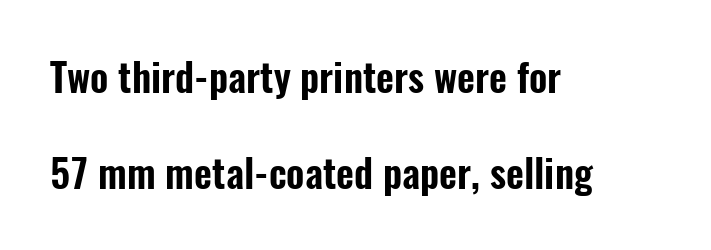
The image shows 39 px condensed sans-serif type, upright; set left-aligned, loose line spacing (2.45x), normal letter spacing, not underlined; low stroke contrast and a medium x-height.
